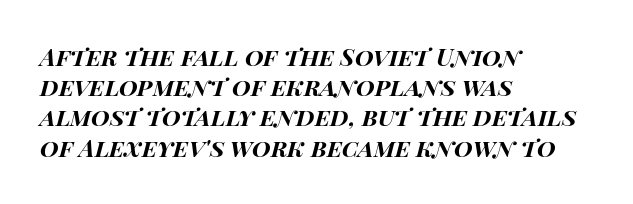
Q: Is the text bold? A: Yes.
Q: Is the text italic (slanted)? A: Yes, it leans right by about 14 degrees.
Q: Is the text underlined? A: No.
Q: How is the paragraph aligned? A: Left-aligned.
Q: Is the spacing between letters normal or unusually wide? A: Normal.
Q: Is the spacing between lines tight, normal or loose? A: Normal.
